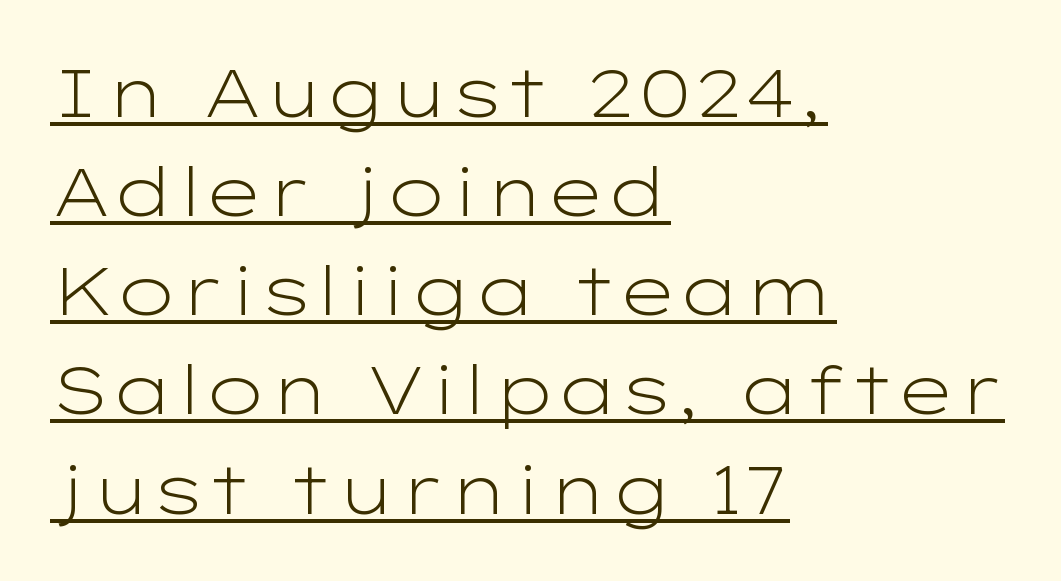
The image shows 67 px light, wide sans-serif type, upright; set left-aligned, normal line spacing (1.48x), normal letter spacing, underlined; low stroke contrast and a medium x-height.
